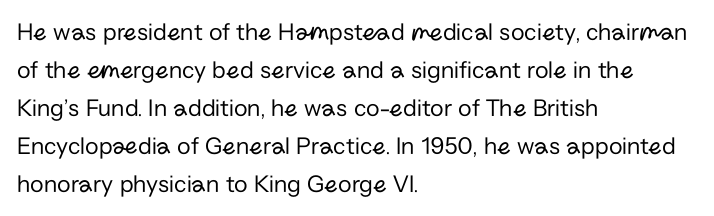
Q: Is the text bold? A: No.
Q: Is the text italic (slanted)? A: No, it is upright.
Q: Is the text underlined? A: No.
Q: How is the paragraph aligned? A: Left-aligned.
Q: Is the spacing between letters normal or unusually wide? A: Normal.
Q: Is the spacing between lines tight, normal or loose? A: Normal.
